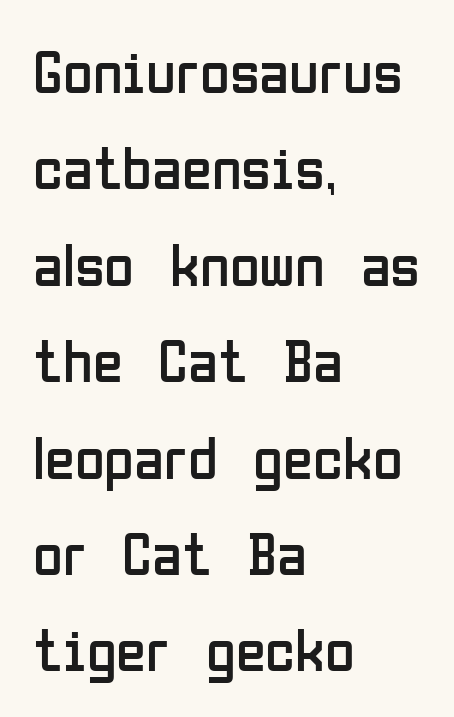
{"serif": "no", "italic": "no", "bold": "no", "weight": "regular", "width": "condensed", "stroke_contrast": "low", "x_height": "medium", "monospaced": "no", "underline": "no", "align": "left", "line_spacing": "normal", "line_spacing_ratio": 1.58, "letter_spacing": "normal", "letter_spacing_em": 0.0, "glyph_px": 61}
